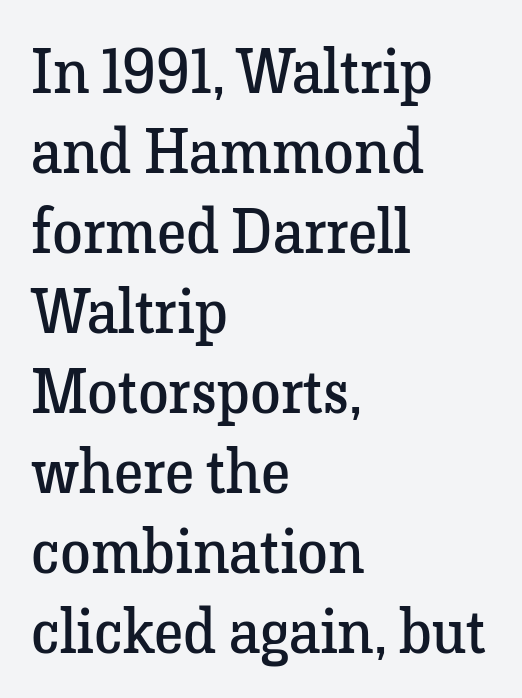
These lines are rendered in a variable-pitch font. What stands out about the letter spacing? Nothing — it is the standard amount. Teacher's note: observe the even left margin — that is flush-left alignment. Serifs: yes, visible at the terminals of the letterforms. These lines were composed using upright roman letters. The font sits on the lighter half of the weight spectrum, regular included.
